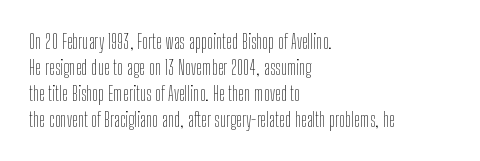
{"italic": "no", "bold": "no", "underline": "no", "align": "left", "line_spacing": "normal", "line_spacing_ratio": 1.3, "letter_spacing": "normal", "letter_spacing_em": 0.0, "glyph_px": 20}
